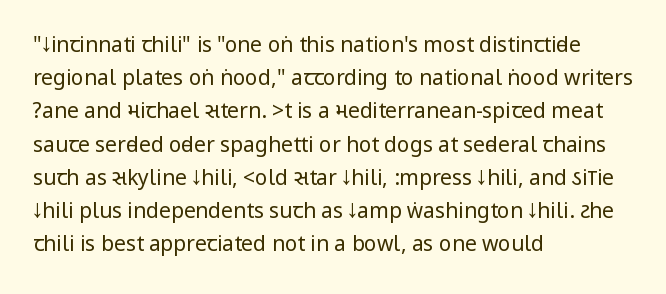
{"italic": "no", "bold": "no", "underline": "no", "align": "left", "line_spacing": "normal", "line_spacing_ratio": 1.58, "letter_spacing": "normal", "letter_spacing_em": 0.0, "glyph_px": 21}
